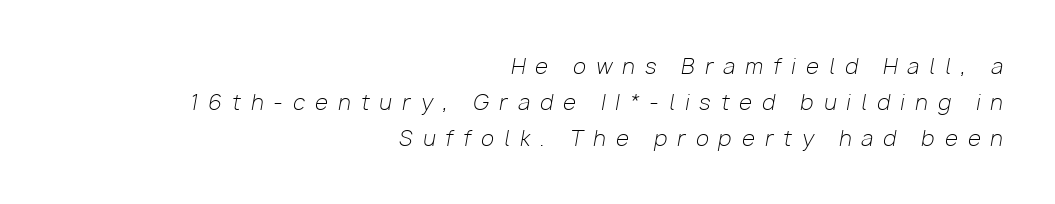
{"italic": "yes", "lean": "right", "slant_degrees": 10, "bold": "no", "underline": "no", "align": "right", "line_spacing_ratio": 1.71, "letter_spacing": "wide", "letter_spacing_em": 0.49, "glyph_px": 21}
